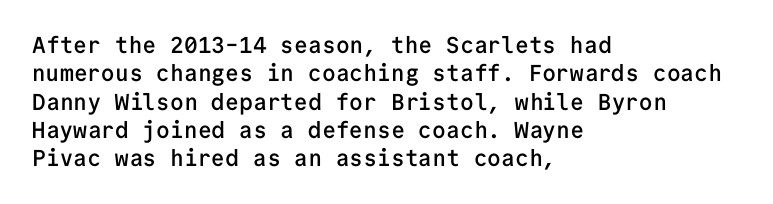
{"italic": "no", "bold": "semi", "underline": "no", "align": "left", "line_spacing_ratio": 1.23, "letter_spacing": "normal", "letter_spacing_em": 0.0, "glyph_px": 23}
